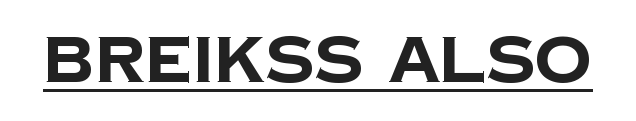
{"serif": "no", "bold": "yes", "weight": "bold", "width": "normal", "stroke_contrast": "low", "x_height": "large", "monospaced": "no", "underline": "yes", "letter_spacing": "normal", "letter_spacing_em": 0.0, "glyph_px": 64}
